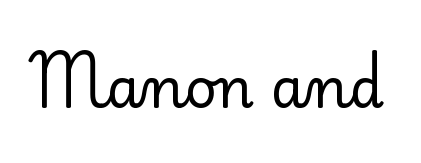
Q: Is the text italic (slanted)? A: No, it is upright.
Q: Is the typeface a serif or a sans-serif typeface? A: Serif.
Q: Is the text underlined? A: No.
Q: Is the spacing between letters normal or unusually wide? A: Normal.
Q: Width (condensed, normal, or wide)? A: Normal.
Q: Stroke contrast? A: Low.
Q: x-height? A: Small.
Q: Monospaced? A: No.
